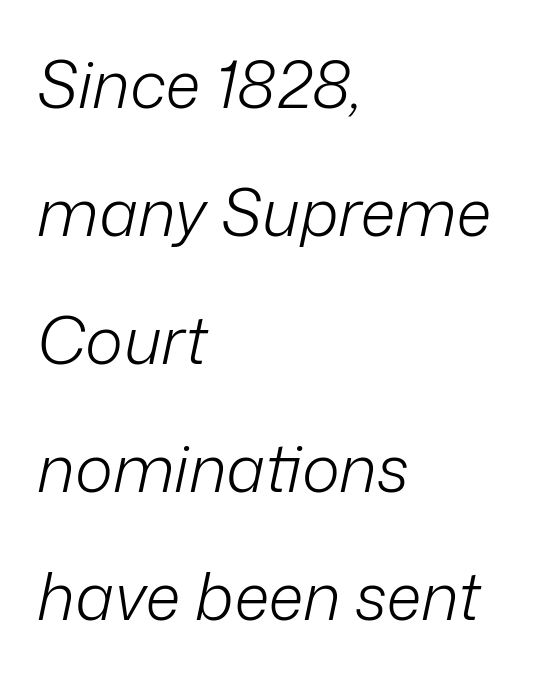
The face used here has a pronounced slope to its letters. Interline gaps are noticeably wide in this sample. A typesetter would call this proportional, since set widths differ per character. Between one letter and the next there's only the usual sliver of space. The zone under the glyphs is completely vacant. The setting favours the left margin, as ordinary paragraphs usually do.
